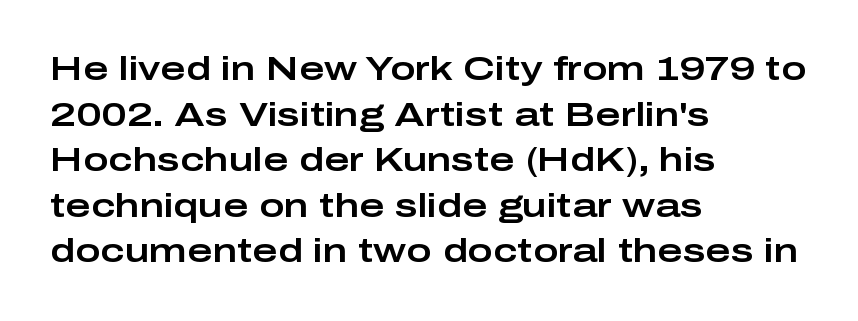
{"serif": "no", "italic": "no", "width": "wide", "stroke_contrast": "low", "x_height": "medium", "monospaced": "no", "underline": "no", "align": "left", "line_spacing": "normal", "line_spacing_ratio": 1.34, "letter_spacing": "normal", "letter_spacing_em": 0.0, "glyph_px": 34}
